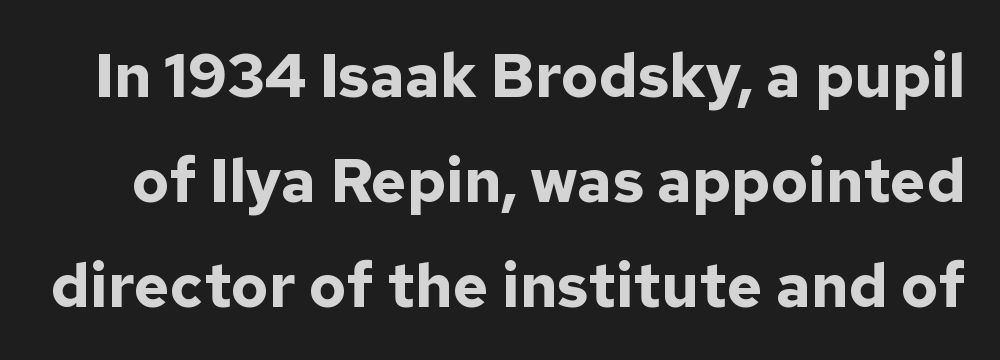
Q: Is the text bold? A: Yes.
Q: Is the text italic (slanted)? A: No, it is upright.
Q: Is the typeface a serif or a sans-serif typeface? A: Sans-serif.
Q: Is the text underlined? A: No.
Q: Is the spacing between letters normal or unusually wide? A: Normal.
Q: Width (condensed, normal, or wide)? A: Normal.
Q: Stroke contrast? A: Low.
Q: x-height? A: Medium.
Q: Monospaced? A: No.
